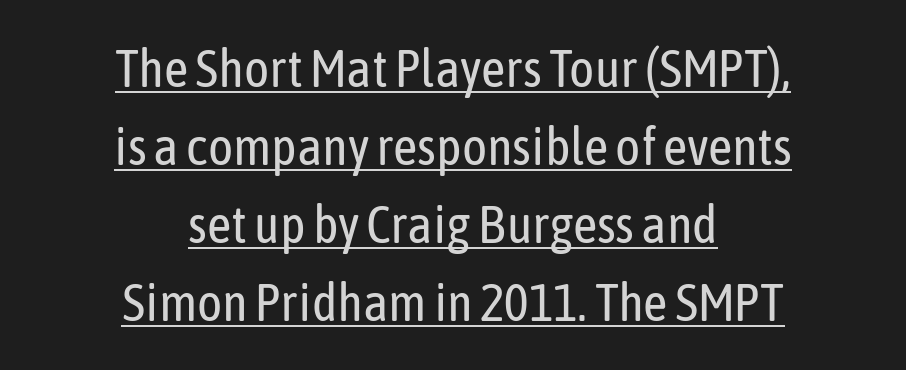
{"serif": "no", "italic": "no", "bold": "no", "weight": "regular", "width": "condensed", "stroke_contrast": "low", "x_height": "medium", "monospaced": "no", "underline": "yes", "align": "center", "line_spacing": "normal", "line_spacing_ratio": 1.47, "letter_spacing": "normal", "letter_spacing_em": 0.0, "glyph_px": 53}
